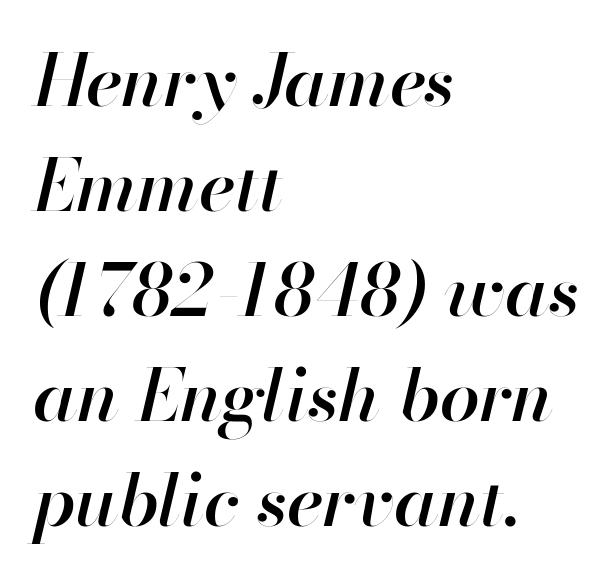
The image shows 72 px semibold type, italic (leaning right); set left-aligned, normal line spacing (1.46x), normal letter spacing, not underlined; high stroke contrast and a small x-height.
